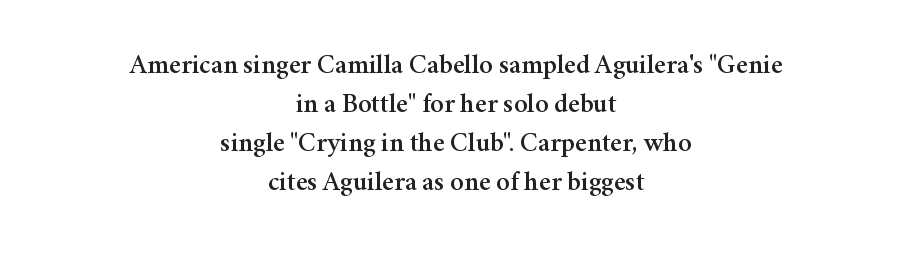
The image shows 27 px text type, upright; set centered, normal line spacing (1.45x), normal letter spacing, not underlined.
